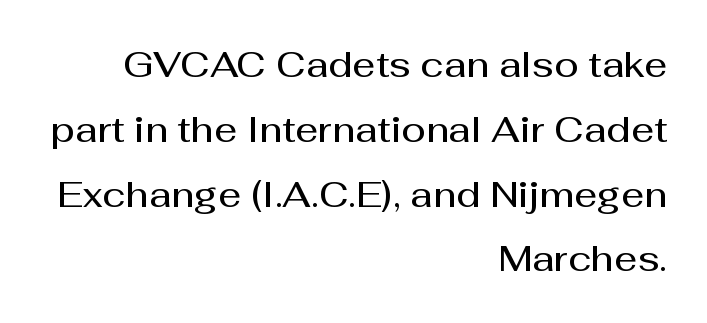
{"serif": "no", "italic": "no", "bold": "semi", "weight": "semibold", "width": "normal", "stroke_contrast": "medium", "x_height": "medium", "monospaced": "no", "underline": "no", "align": "right", "line_spacing_ratio": 1.8, "letter_spacing": "normal", "letter_spacing_em": 0.0, "glyph_px": 36}
